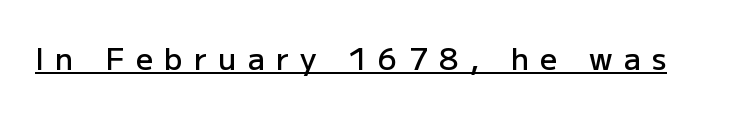
Observe the wide spacing: letters keep a clear distance from each other. You can tell it's not italic because the verticals are truly vertical. Descenders here cross a horizontal rule under the line. Its strokes are somewhat broadened, the hallmark of semibold type.
